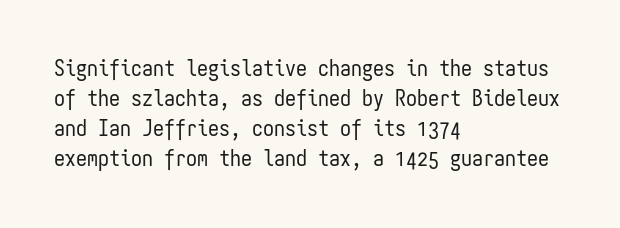
Q: Is the text bold? A: No.
Q: Is the text italic (slanted)? A: No, it is upright.
Q: Is the text underlined? A: No.
Q: How is the paragraph aligned? A: Left-aligned.
Q: Is the spacing between letters normal or unusually wide? A: Normal.
Q: Is the spacing between lines tight, normal or loose? A: Normal.
